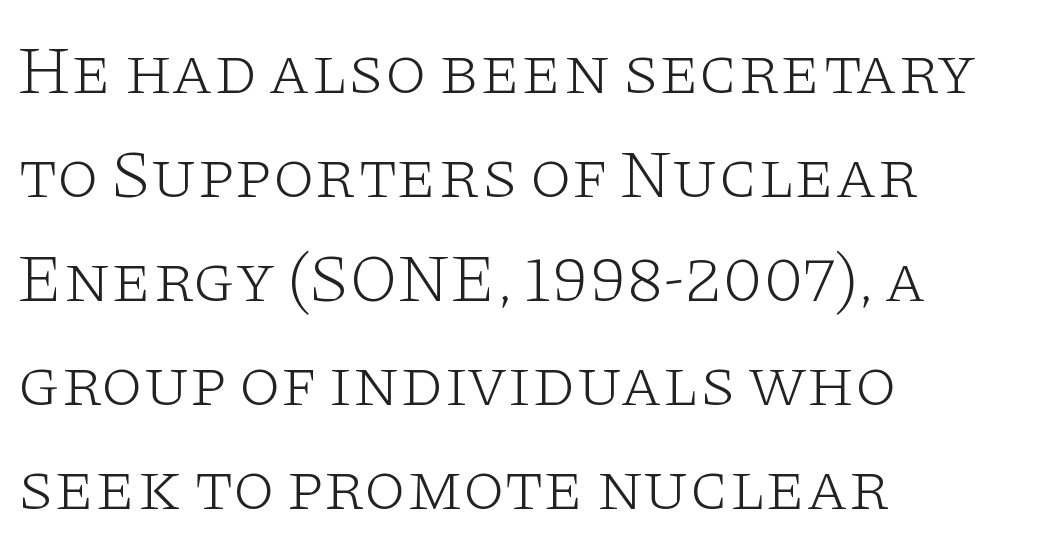
The image shows 68 px light, wide serif type, upright; set left-aligned, normal line spacing (1.53x), normal letter spacing, not underlined; low stroke contrast and a large x-height.
